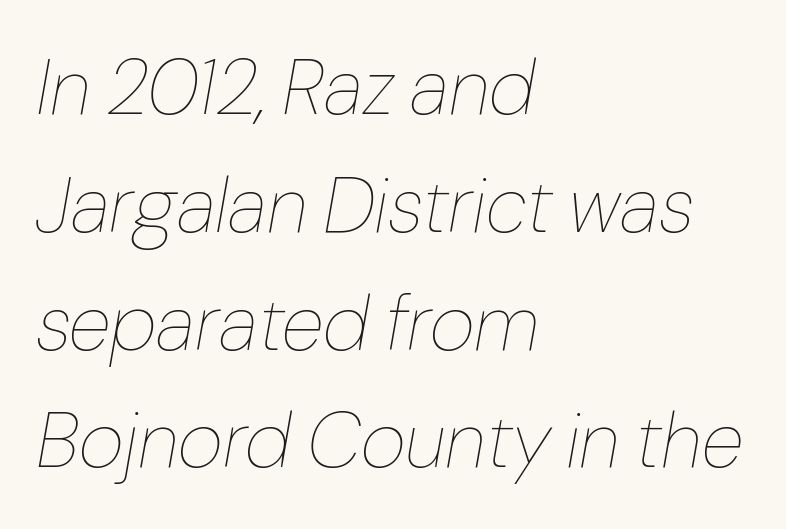
Words float on clear page, feet unadorned. The passage shown leans; its letterforms are oblique. Character widths vary here, with narrow letters taking less room than wide ones. The rendering uses a moderate line-height, typical for paragraphs.
